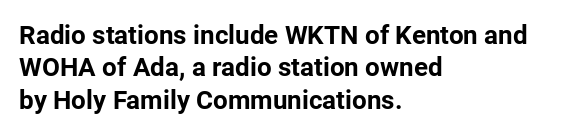
Q: Is the text bold? A: Yes.
Q: Is the text italic (slanted)? A: No, it is upright.
Q: Is the text underlined? A: No.
Q: How is the paragraph aligned? A: Left-aligned.
Q: Is the spacing between letters normal or unusually wide? A: Normal.
Q: Is the spacing between lines tight, normal or loose? A: Normal.
